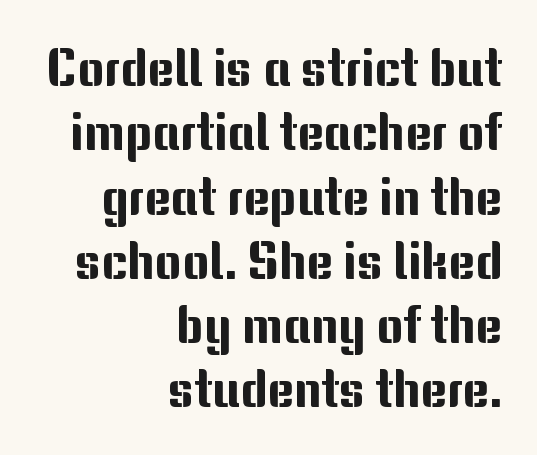
{"serif": "no", "italic": "no", "width": "normal", "stroke_contrast": "medium", "x_height": "medium", "monospaced": "no", "underline": "no", "align": "right", "line_spacing": "normal", "line_spacing_ratio": 1.26, "letter_spacing": "normal", "letter_spacing_em": 0.0, "glyph_px": 51}
